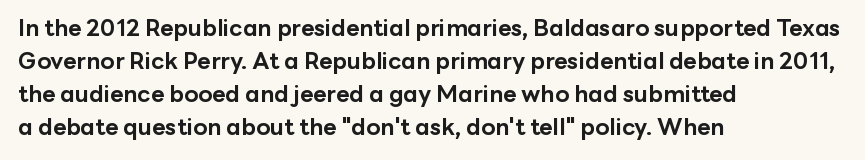
{"italic": "no", "bold": "yes", "underline": "no", "align": "left", "line_spacing": "normal", "line_spacing_ratio": 1.44, "letter_spacing": "normal", "letter_spacing_em": 0.0, "glyph_px": 23}
